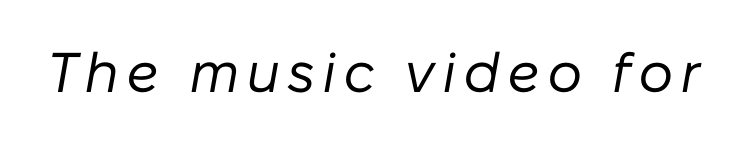
The letters advance in unequal steps, a hallmark of proportional type. This is not heavy type; no bold has been used. Slant detected: the letters are inclined. The gap between lines stays unmarked.
